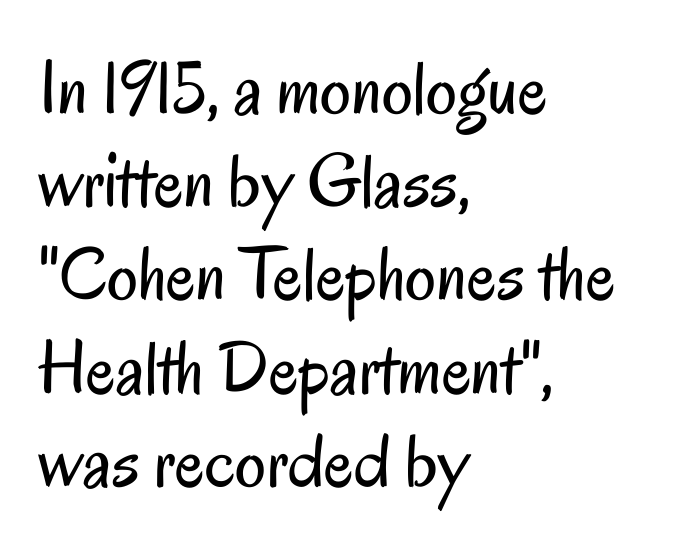
Q: Is the text bold? A: No.
Q: Is the text italic (slanted)? A: No, it is upright.
Q: Is the typeface a serif or a sans-serif typeface? A: Sans-serif.
Q: Is the text underlined? A: No.
Q: How is the paragraph aligned? A: Left-aligned.
Q: Is the spacing between letters normal or unusually wide? A: Normal.
Q: Width (condensed, normal, or wide)? A: Condensed.
Q: Stroke contrast? A: Low.
Q: x-height? A: Small.
Q: Monospaced? A: No.
